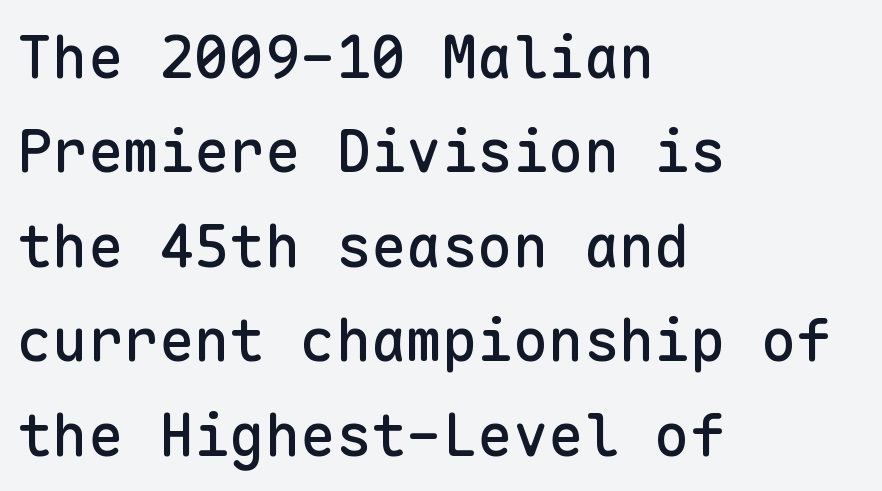
Q: Is the text italic (slanted)? A: No, it is upright.
Q: Is the typeface a serif or a sans-serif typeface? A: Sans-serif.
Q: Is the text underlined? A: No.
Q: How is the paragraph aligned? A: Left-aligned.
Q: Is the spacing between letters normal or unusually wide? A: Normal.
Q: Is the spacing between lines tight, normal or loose? A: Normal.
Q: Width (condensed, normal, or wide)? A: Normal.
Q: Stroke contrast? A: Low.
Q: x-height? A: Medium.
Q: Monospaced? A: Yes.
